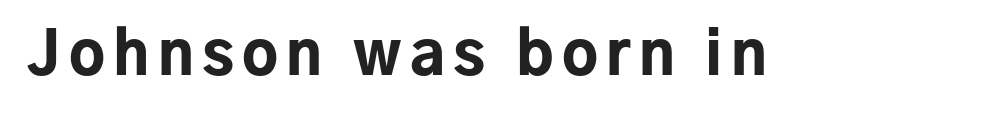
{"serif": "no", "italic": "no", "bold": "yes", "weight": "bold", "width": "normal", "stroke_contrast": "low", "x_height": "medium", "monospaced": "no", "underline": "no", "glyph_px": 59}
